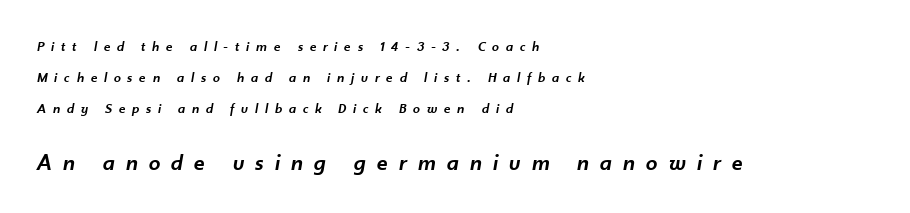
The paragraph has a hard left edge and a soft right edge. Check under the words: just untouched page. This is the in-between weight designers call semibold or demi. Small over large — that's the arrangement of the two blocks here. The designer dialed line spacing up above the default.
